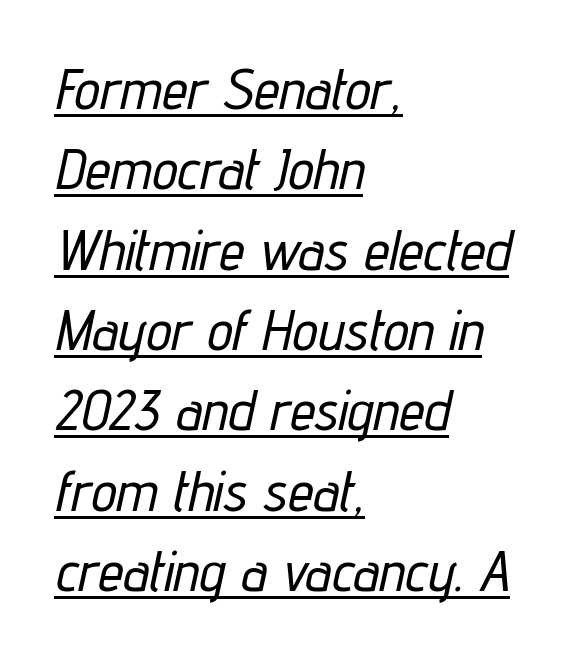
{"italic": "yes", "lean": "right", "slant_degrees": 12, "width": "condensed", "stroke_contrast": "low", "x_height": "medium", "monospaced": "no", "underline": "yes", "align": "left", "line_spacing": "normal", "line_spacing_ratio": 1.41, "letter_spacing": "normal", "letter_spacing_em": 0.0, "glyph_px": 57}
